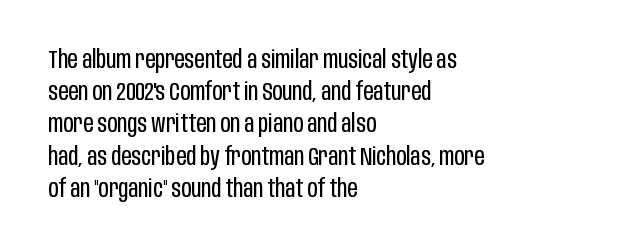
{"italic": "no", "bold": "no", "underline": "no", "align": "left", "line_spacing": "normal", "line_spacing_ratio": 1.29, "letter_spacing": "normal", "letter_spacing_em": 0.0, "glyph_px": 25}
